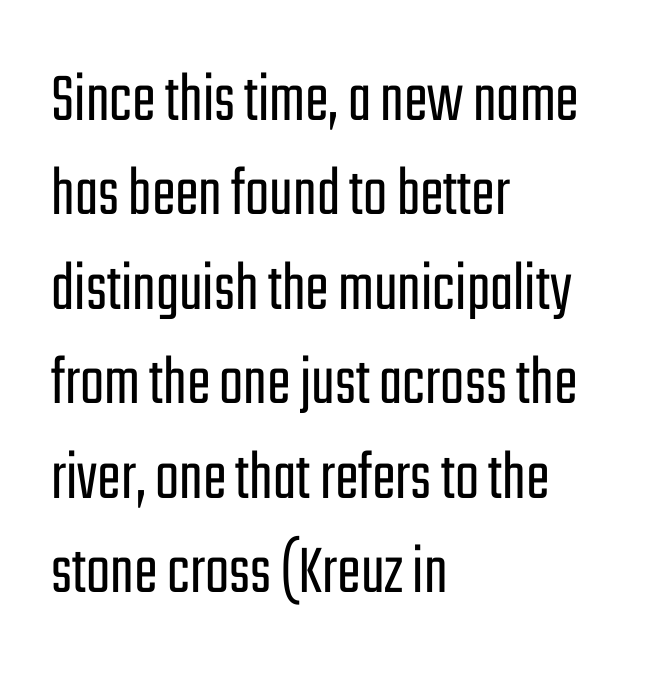
Q: Is the text bold? A: No.
Q: Is the text italic (slanted)? A: No, it is upright.
Q: Is the typeface a serif or a sans-serif typeface? A: Sans-serif.
Q: Is the text underlined? A: No.
Q: How is the paragraph aligned? A: Left-aligned.
Q: Is the spacing between letters normal or unusually wide? A: Normal.
Q: Is the spacing between lines tight, normal or loose? A: Normal.
Q: Width (condensed, normal, or wide)? A: Condensed.
Q: Stroke contrast? A: Low.
Q: x-height? A: Medium.
Q: Monospaced? A: No.
